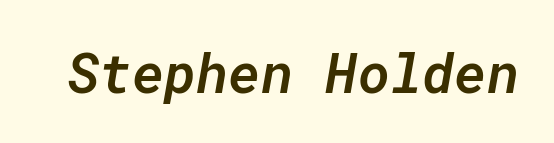
Q: Is the text bold? A: Semi-bold.
Q: Is the text italic (slanted)? A: Yes, it leans right by about 10 degrees.
Q: Is the text underlined? A: No.
Q: Is the spacing between letters normal or unusually wide? A: Normal.
Q: Width (condensed, normal, or wide)? A: Normal.
Q: Stroke contrast? A: Low.
Q: x-height? A: Medium.
Q: Monospaced? A: Yes.
